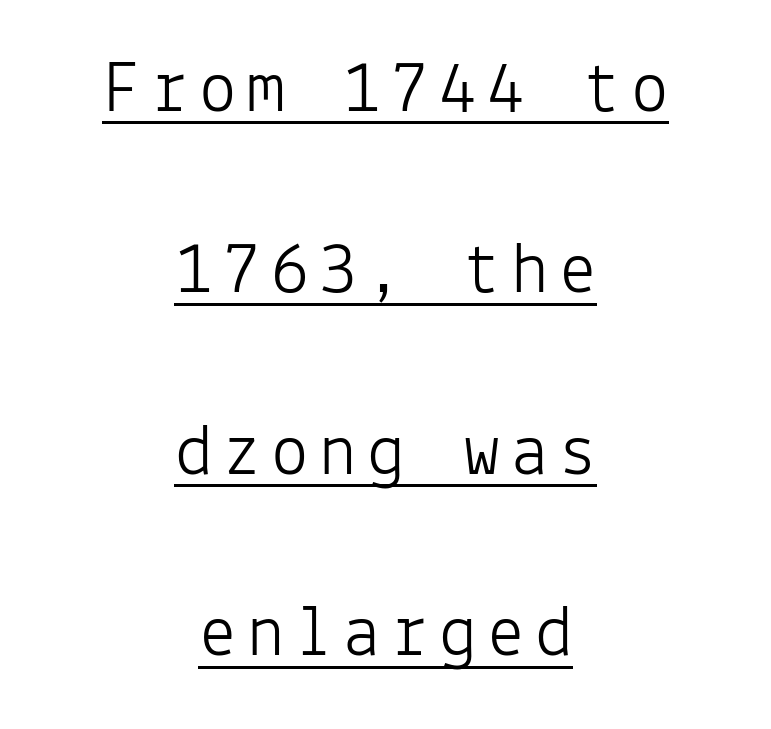
The image shows 75 px light sans-serif type, upright, monospaced; set centered, loose line spacing (2.42x), underlined; low stroke contrast and a medium x-height.
